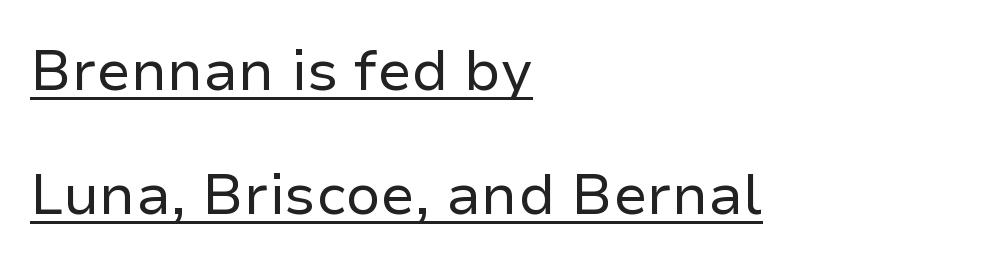
Q: Is the text bold? A: No.
Q: Is the text italic (slanted)? A: No, it is upright.
Q: Is the typeface a serif or a sans-serif typeface? A: Sans-serif.
Q: Is the text underlined? A: Yes.
Q: How is the paragraph aligned? A: Left-aligned.
Q: Is the spacing between letters normal or unusually wide? A: Normal.
Q: Is the spacing between lines tight, normal or loose? A: Loose.
Q: Width (condensed, normal, or wide)? A: Normal.
Q: Stroke contrast? A: Low.
Q: x-height? A: Medium.
Q: Monospaced? A: No.
